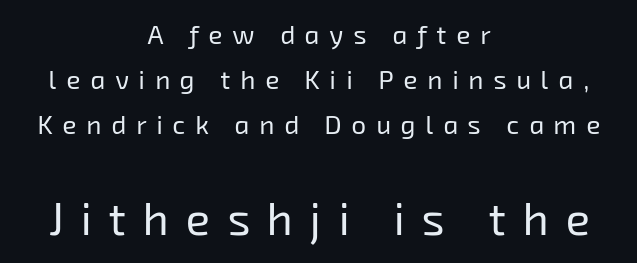
The image shows 45 px regular-weight sans-serif type; set centered, line spacing 1.74x, unusually wide letter spacing (+0.38 em), not underlined; the second (bottom) block is 1.73x larger; low stroke contrast and a medium x-height.
